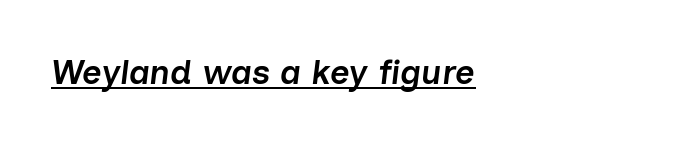
The image shows 34 px semibold type, italic (leaning right); set left-aligned, normal letter spacing, underlined; low stroke contrast and a medium x-height.
